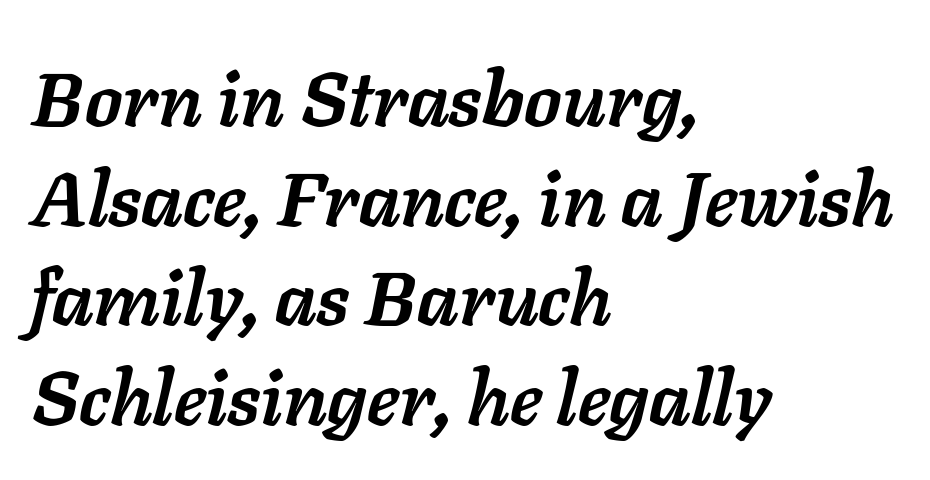
{"italic": "yes", "lean": "right", "slant_degrees": 11, "bold": "yes", "weight": "semibold", "width": "normal", "stroke_contrast": "low", "x_height": "medium", "monospaced": "no", "underline": "no", "align": "left", "line_spacing": "normal", "line_spacing_ratio": 1.31, "letter_spacing": "normal", "letter_spacing_em": 0.0, "glyph_px": 76}
